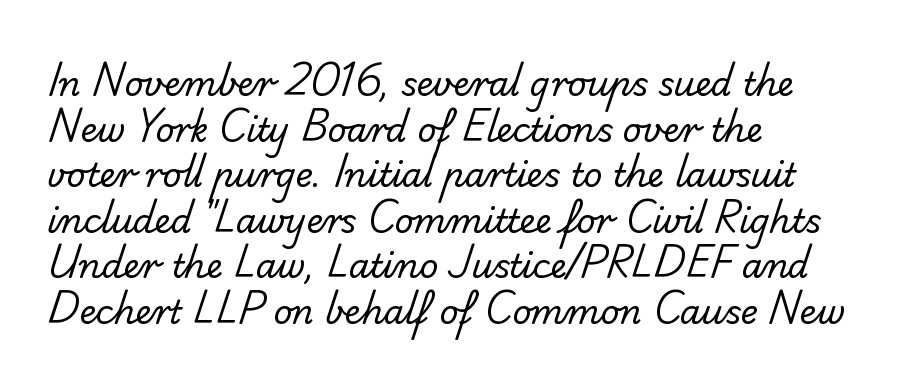
Q: Is the text bold? A: No.
Q: Is the typeface a serif or a sans-serif typeface? A: Sans-serif.
Q: Is the text underlined? A: No.
Q: How is the paragraph aligned? A: Left-aligned.
Q: Is the spacing between letters normal or unusually wide? A: Normal.
Q: Is the spacing between lines tight, normal or loose? A: Normal.
Q: Width (condensed, normal, or wide)? A: Normal.
Q: Stroke contrast? A: Low.
Q: x-height? A: Small.
Q: Monospaced? A: No.
